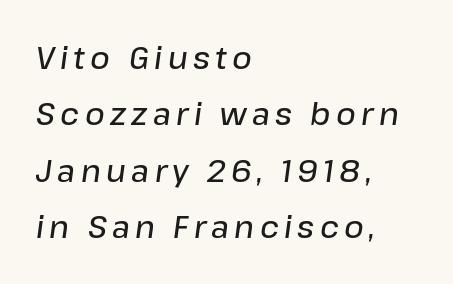
The image shows 30 px semibold type, italic (leaning right); set left-aligned, line spacing 1.88x, not underlined; low stroke contrast and a medium x-height.
